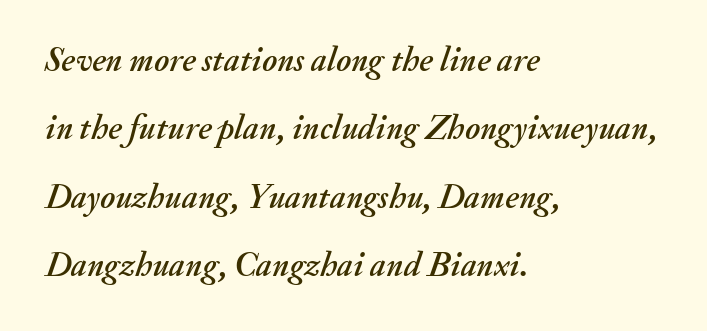
{"italic": "yes", "lean": "right", "slant_degrees": 20, "width": "normal", "stroke_contrast": "medium", "x_height": "small", "monospaced": "no", "underline": "no", "align": "left", "line_spacing": "loose", "line_spacing_ratio": 2.01, "letter_spacing": "normal", "letter_spacing_em": 0.0, "glyph_px": 34}
